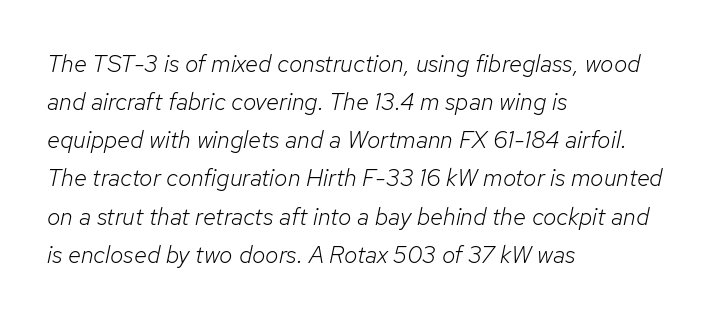
{"italic": "yes", "lean": "right", "slant_degrees": 12, "bold": "no", "underline": "no", "align": "left", "line_spacing": "normal", "line_spacing_ratio": 1.59, "letter_spacing": "normal", "letter_spacing_em": 0.0, "glyph_px": 24}
